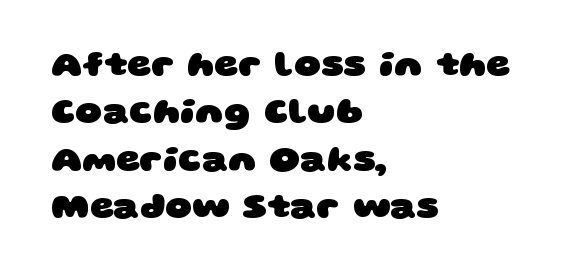
Bold? Absolutely — the strokes are thick and heavy. Look at the tracking — it's just the regular setting, nothing added. The passage shown is typeset with a sans-serif family. Regular leading. A typesetter would call this proportional, since set widths differ per character. Typeset ragged right — the left edge is the straight one.
